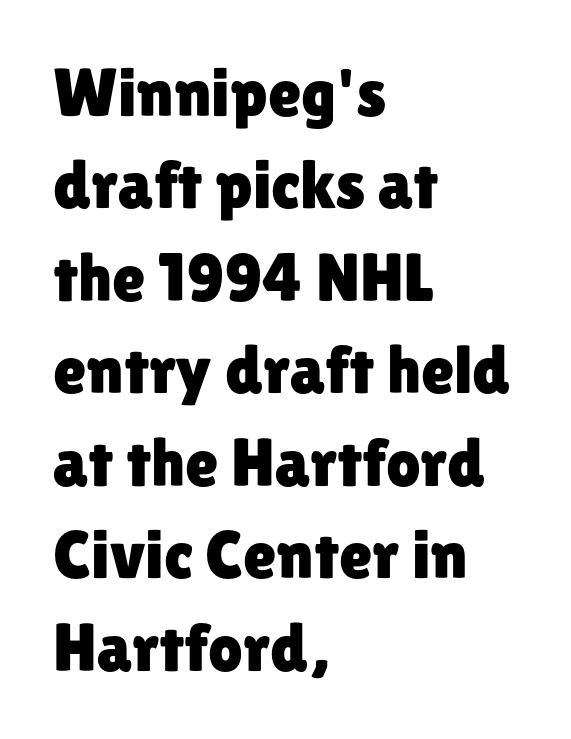
Layout note: lines flush left. The string is rendered with underlining switched off. Style check: upright. Evenly set lines give the paragraph a standard silhouette.
